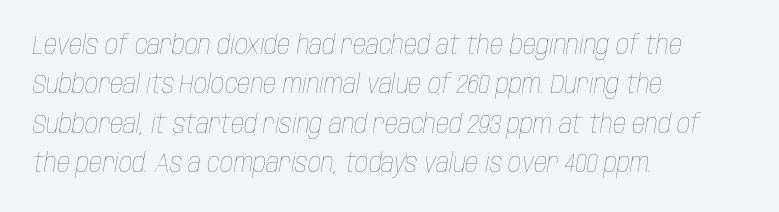
The image shows 26 px text type, italic (leaning right); set left-aligned, normal line spacing (1.51x), normal letter spacing, not underlined.
